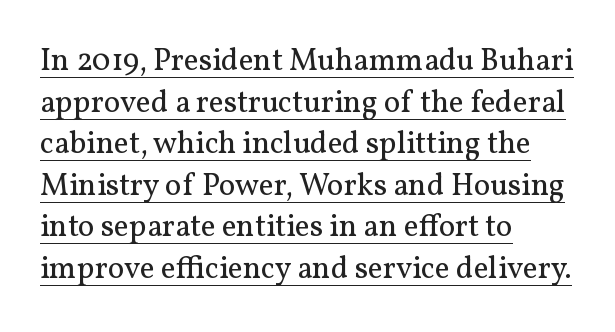
Left-aligned paragraph, ragged on the right. What stands out about the letter spacing? Nothing — it is the standard amount. Notice how a bar underscores the lettering throughout. This is the regular roman posture of the typeface. The font is comparable to plain body text, perhaps lighter.
